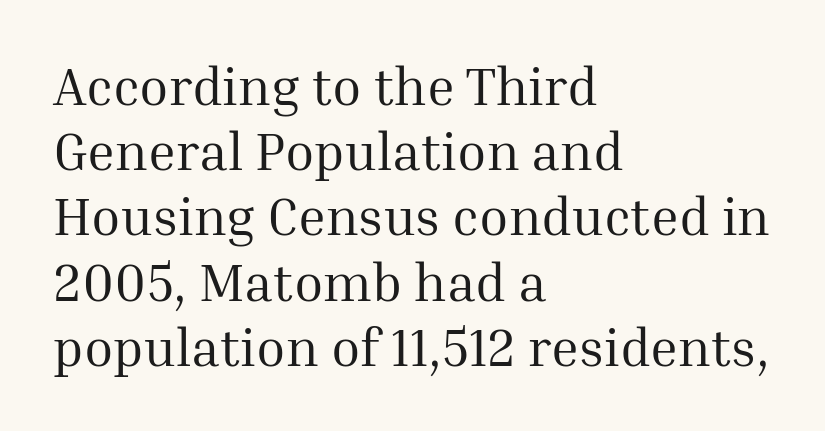
{"serif": "yes", "italic": "no", "bold": "no", "weight": "regular", "width": "normal", "stroke_contrast": "medium", "x_height": "medium", "monospaced": "no", "underline": "no", "align": "left", "line_spacing_ratio": 1.23, "letter_spacing": "normal", "letter_spacing_em": 0.0, "glyph_px": 53}
